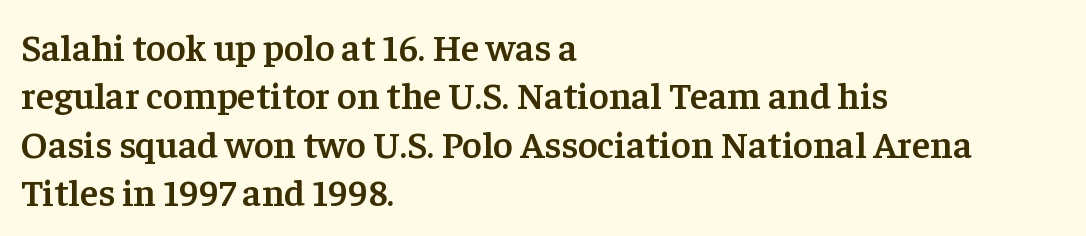
Compared with an ordinary text face, these strokes are moderately heavier — a semibold. Where is the straight margin? On the left. Students, note that the glyphs here touch the page at normal intervals. These lines are rendered in a variable-pitch font. The specimen reads as upright at a glance. Vertical spacing — default.
